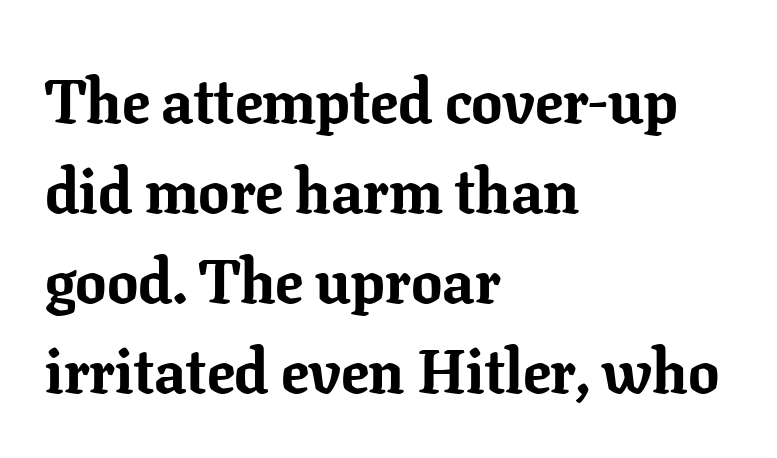
The passage shown is typed in a proportional face where columns would drift. Reading down the column, the eye jumps a familiar distance to each next line. Does the copy run flush right? No — it runs flush left. The characters look thick and weighty, a clear bold. The face used here is seriffed, in the tradition of book romans. The typography opts for an upright posture over an oblique one.
